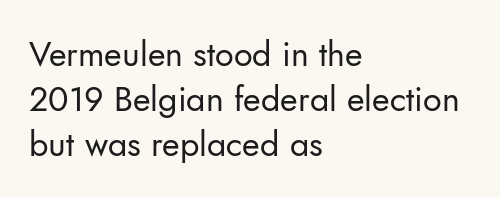
{"serif": "no", "italic": "no", "bold": "no", "weight": "regular", "width": "normal", "stroke_contrast": "low", "x_height": "small", "monospaced": "no", "underline": "no", "align": "left", "line_spacing": "normal", "line_spacing_ratio": 1.32, "letter_spacing": "normal", "letter_spacing_em": 0.0, "glyph_px": 34}
